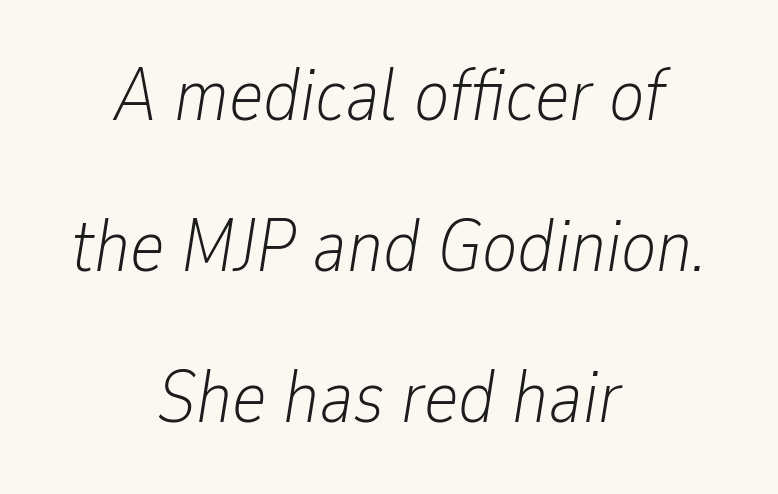
{"italic": "yes", "lean": "right", "slant_degrees": 9, "bold": "no", "weight": "light", "width": "condensed", "stroke_contrast": "low", "x_height": "medium", "monospaced": "no", "underline": "no", "align": "center", "line_spacing": "loose", "line_spacing_ratio": 2.04, "letter_spacing": "normal", "letter_spacing_em": 0.0, "glyph_px": 74}
